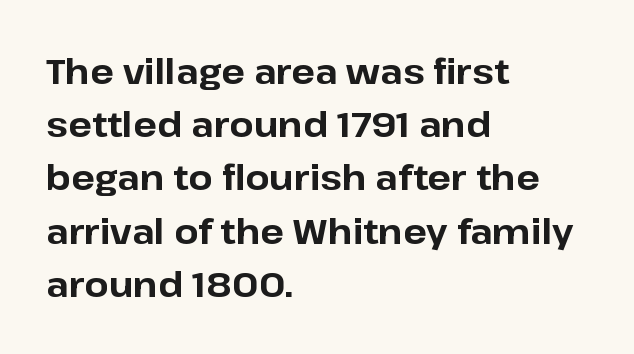
No word sits above an underline. Tall strokes in this sample are plumb rather than angled. Does the copy run flush right? No — it runs flush left. Line spacing here is normal. Students, this is bold: see how much ink each stroke carries.
